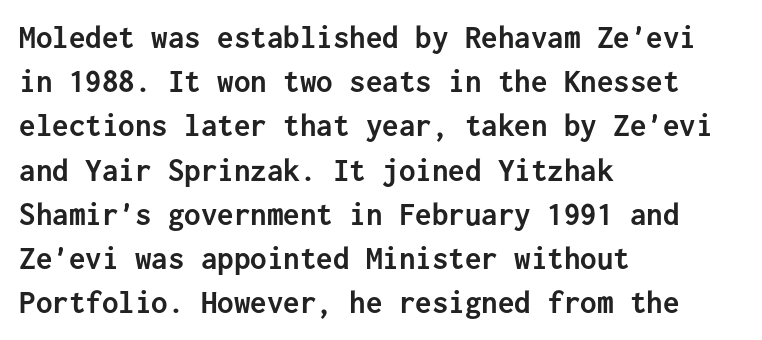
{"serif": "no", "italic": "no", "bold": "yes", "weight": "semibold", "width": "normal", "stroke_contrast": "low", "x_height": "medium", "monospaced": "yes", "underline": "no", "align": "left", "line_spacing": "normal", "line_spacing_ratio": 1.34, "letter_spacing": "normal", "letter_spacing_em": 0.0, "glyph_px": 33}
